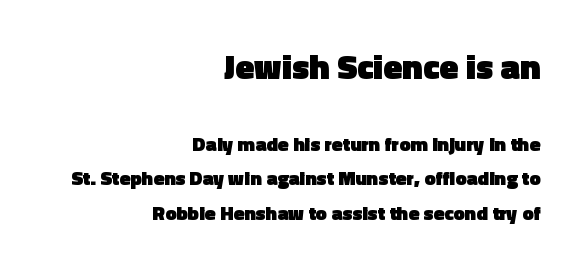
Q: Is the text bold? A: Yes.
Q: Is the text italic (slanted)? A: No, it is upright.
Q: Is the typeface a serif or a sans-serif typeface? A: Sans-serif.
Q: Is the text underlined? A: No.
Q: How is the paragraph aligned? A: Right-aligned.
Q: Is the spacing between letters normal or unusually wide? A: Normal.
Q: Which block of text is set in a larger size, the first (top) or the second (bottom)? A: The first (top) one.
Q: Width (condensed, normal, or wide)? A: Normal.
Q: x-height? A: Medium.
Q: Monospaced? A: No.
